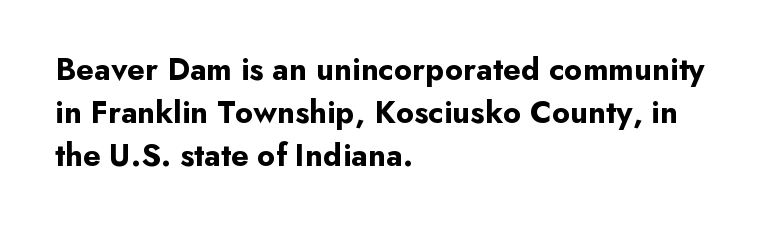
Q: Is the text bold? A: Yes.
Q: Is the text italic (slanted)? A: No, it is upright.
Q: Is the typeface a serif or a sans-serif typeface? A: Sans-serif.
Q: Is the text underlined? A: No.
Q: How is the paragraph aligned? A: Left-aligned.
Q: Is the spacing between letters normal or unusually wide? A: Normal.
Q: Is the spacing between lines tight, normal or loose? A: Normal.
Q: Width (condensed, normal, or wide)? A: Normal.
Q: Stroke contrast? A: Low.
Q: x-height? A: Small.
Q: Monospaced? A: No.
